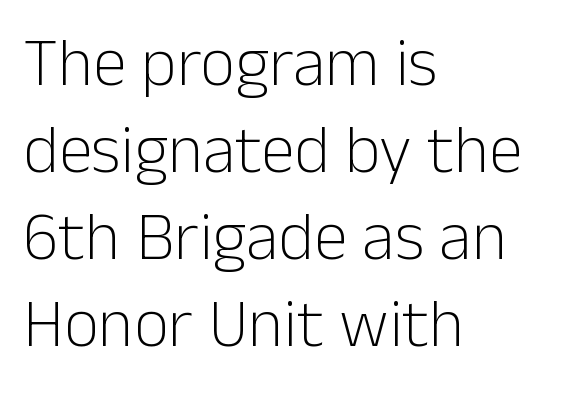
The text block is weighted toward the left margin, trailing off unevenly rightward. The passage shown stacks its lines at a standard gap. No chunkiness to these letters — they're not bold. Check the space under the baseline: it is left empty.
